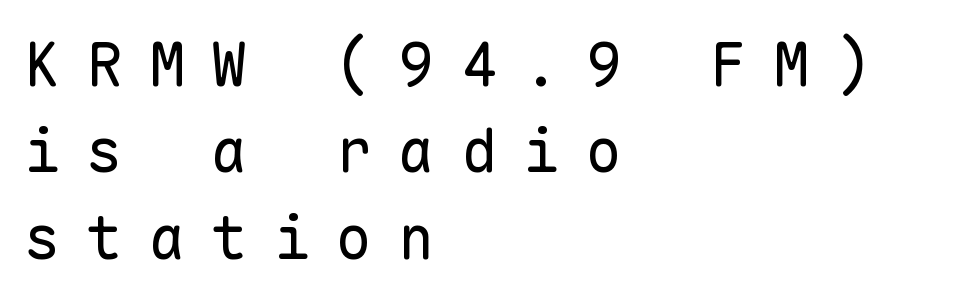
{"serif": "no", "italic": "no", "bold": "no", "weight": "regular", "width": "normal", "stroke_contrast": "low", "x_height": "medium", "monospaced": "yes", "underline": "no", "align": "left", "line_spacing": "normal", "line_spacing_ratio": 1.44, "letter_spacing": "wide", "letter_spacing_em": 0.44, "glyph_px": 60}
